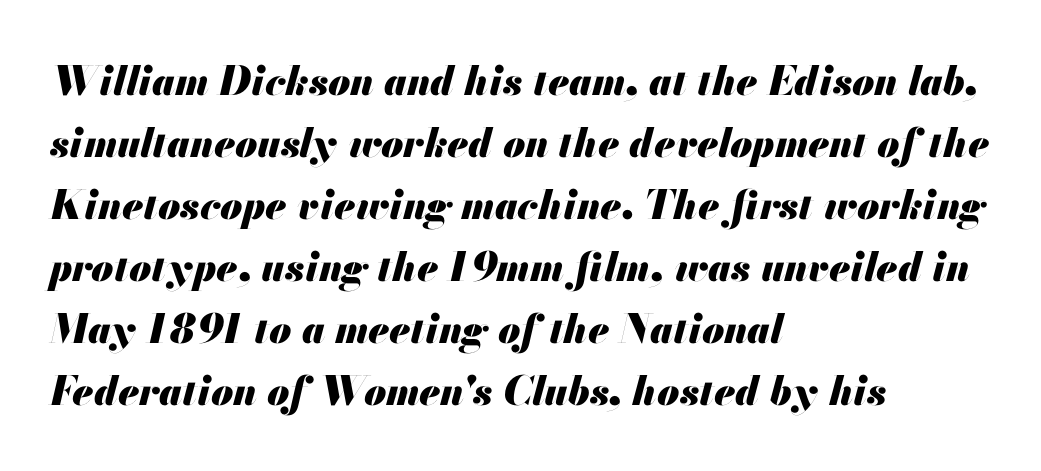
Q: Is the text bold? A: Yes.
Q: Is the text italic (slanted)? A: Yes, it leans right by about 13 degrees.
Q: Is the text underlined? A: No.
Q: How is the paragraph aligned? A: Left-aligned.
Q: Is the spacing between letters normal or unusually wide? A: Normal.
Q: Is the spacing between lines tight, normal or loose? A: Normal.
Q: Width (condensed, normal, or wide)? A: Normal.
Q: Stroke contrast? A: Medium.
Q: x-height? A: Small.
Q: Monospaced? A: No.
